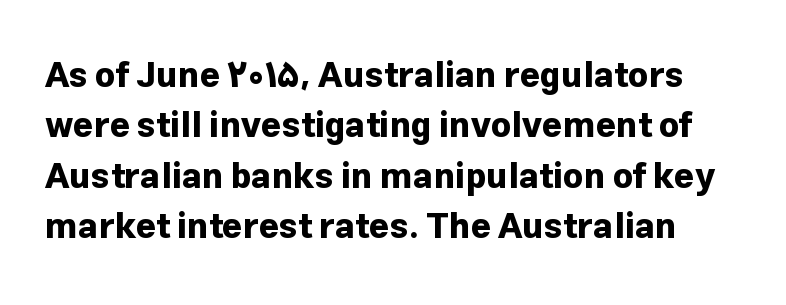
Q: Is the text bold? A: Yes.
Q: Is the text italic (slanted)? A: No, it is upright.
Q: Is the typeface a serif or a sans-serif typeface? A: Sans-serif.
Q: Is the text underlined? A: No.
Q: Is the spacing between letters normal or unusually wide? A: Normal.
Q: Is the spacing between lines tight, normal or loose? A: Normal.
Q: Width (condensed, normal, or wide)? A: Normal.
Q: Stroke contrast? A: Low.
Q: x-height? A: Medium.
Q: Monospaced? A: No.
